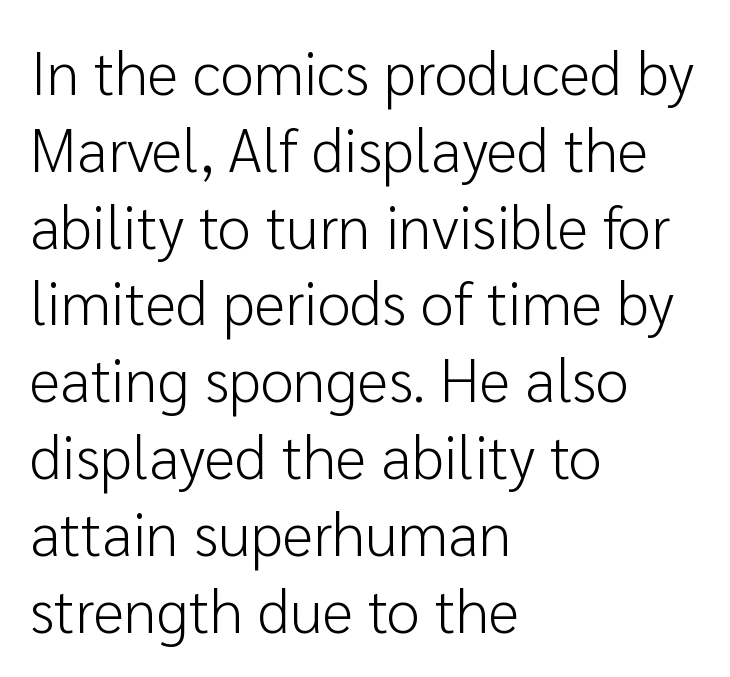
The image shows 60 px light sans-serif type, upright; set left-aligned, normal line spacing (1.28x), normal letter spacing, not underlined; low stroke contrast and a medium x-height.
